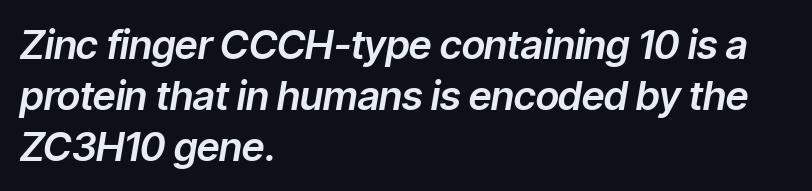
The image shows 40 px text type, italic (leaning right); set left-aligned, normal line spacing (1.27x), normal letter spacing, not underlined; low stroke contrast and a medium x-height.
